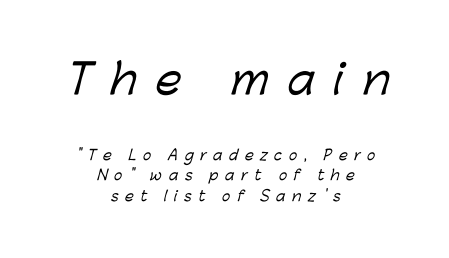
The image shows 41 px sans-serif type; set centered, normal line spacing (1.46x), unusually wide letter spacing (+0.47 em), not underlined; the first (top) block is 2.93x larger; low stroke contrast and a medium x-height.
